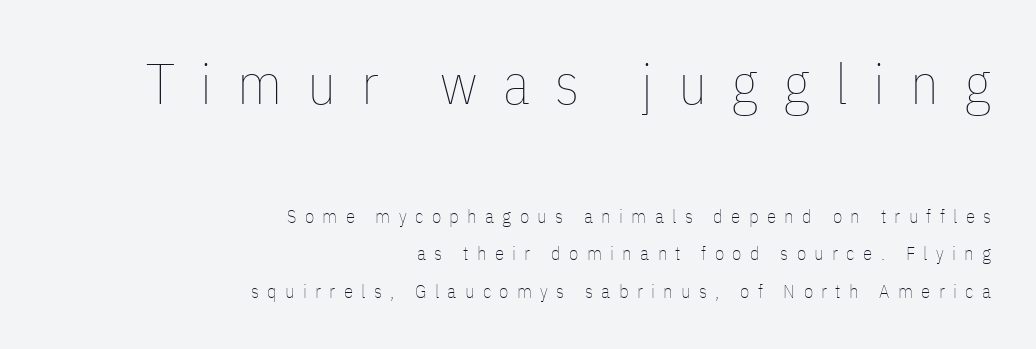
The image shows 57 px thin, condensed type, upright; set right-aligned, loose line spacing (1.97x), unusually wide letter spacing (+0.44 em), not underlined; the first (top) block is 3.0x larger; low stroke contrast and a medium x-height.
